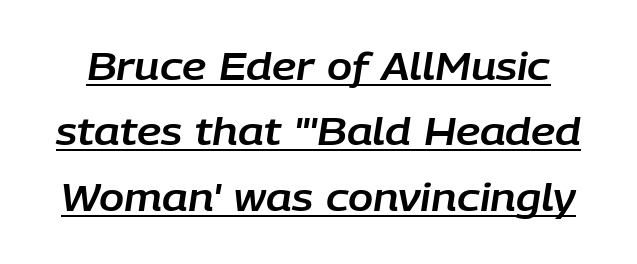
This sample has the flowing, uneven cadence of proportional lettering. Quick note: italic. Is there an underline? Yes — a line sits under the letters. The gaps between neighbouring characters are ordinary and unremarkable.
